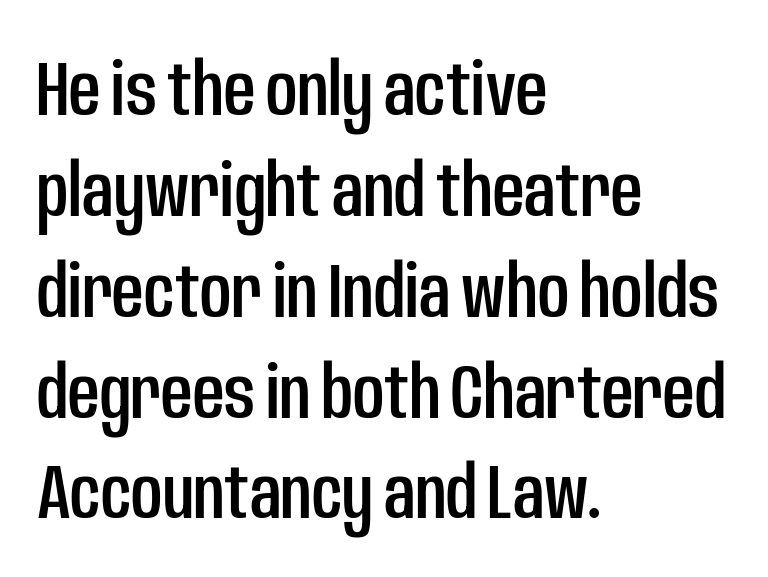
The letters stand upright; this is a roman face. Nobody drew a line under any word here. Is this a sans? Yes — the strokes have no serifs. This sample keeps an unexceptional amount of space between lines. Teacher's note: observe the even left margin — that is flush-left alignment. The rendering uses natural spacing where letterforms have individual widths.
